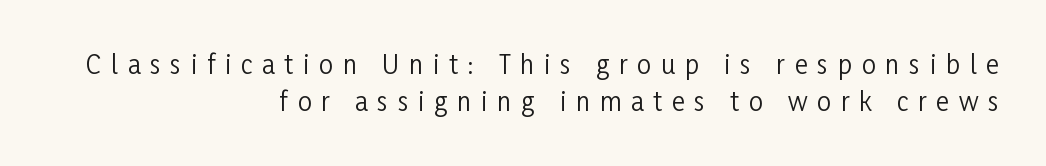
The image shows 25 px text type, upright; set right-aligned, normal line spacing (1.5x), unusually wide letter spacing (+0.39 em), not underlined.
